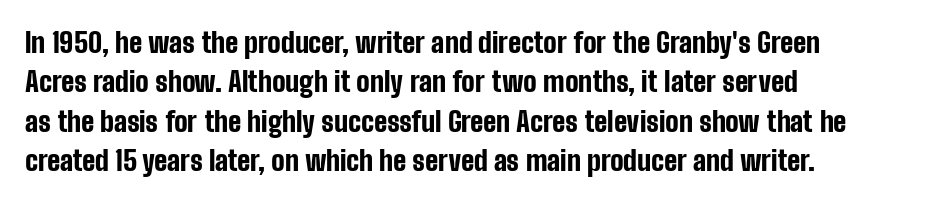
{"serif": "no", "italic": "no", "bold": "yes", "weight": "bold", "width": "condensed", "stroke_contrast": "low", "x_height": "medium", "monospaced": "no", "underline": "no", "align": "left", "line_spacing": "normal", "line_spacing_ratio": 1.41, "letter_spacing": "normal", "letter_spacing_em": 0.0, "glyph_px": 28}
